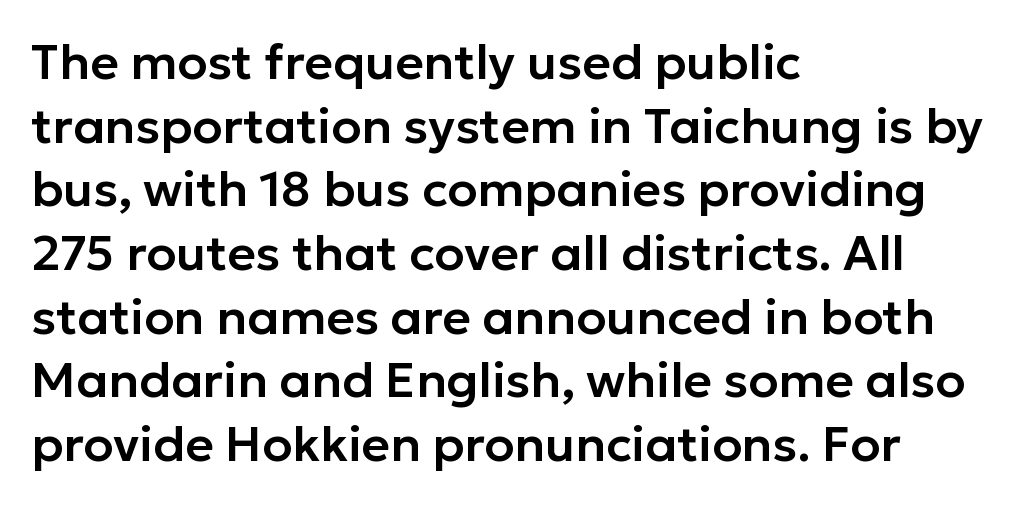
The image shows 49 px sans-serif type, upright; set left-aligned, normal line spacing (1.3x), normal letter spacing, not underlined; low stroke contrast and a medium x-height.
